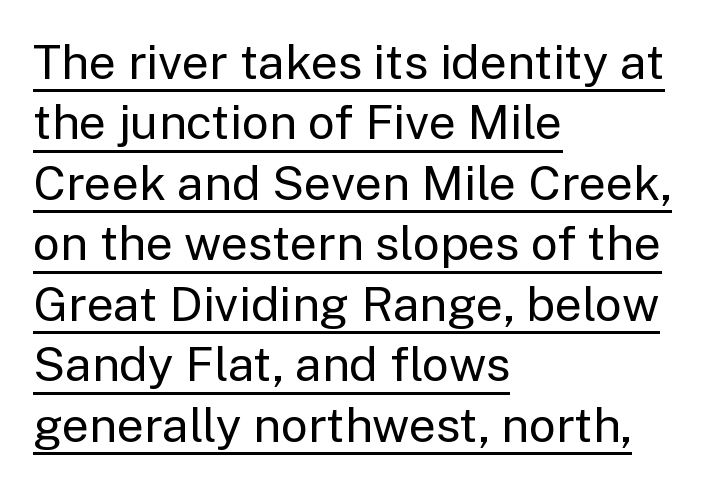
The gaps between neighbouring characters are ordinary and unremarkable. Varying glyph widths throughout — classic text-font behaviour. The paragraph has a hard left edge and a soft right edge. Glance below the letters and you will spot a drawn line. These lines sit exactly where default settings would place them. No letter is thick-stroked: the sample isn't bold.
